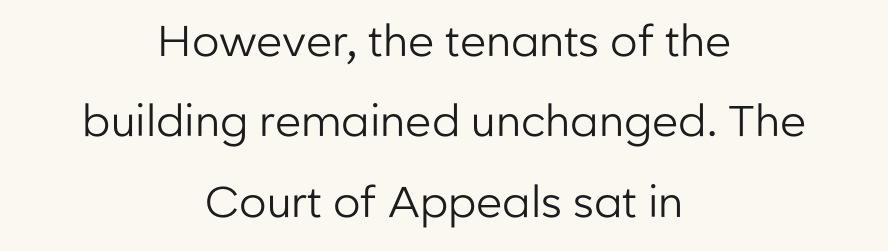
The image shows 43 px regular-weight sans-serif type, upright; set centered, line spacing 1.87x, normal letter spacing, not underlined; low stroke contrast and a medium x-height.
